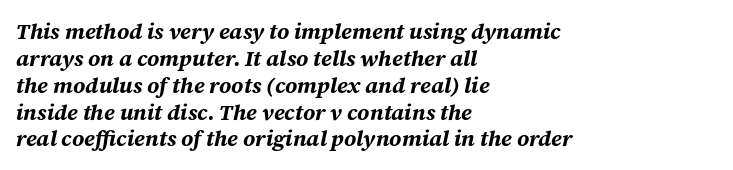
{"italic": "yes", "lean": "right", "slant_degrees": 12, "bold": "yes", "underline": "no", "align": "left", "line_spacing_ratio": 1.22, "letter_spacing": "normal", "letter_spacing_em": 0.0, "glyph_px": 22}
